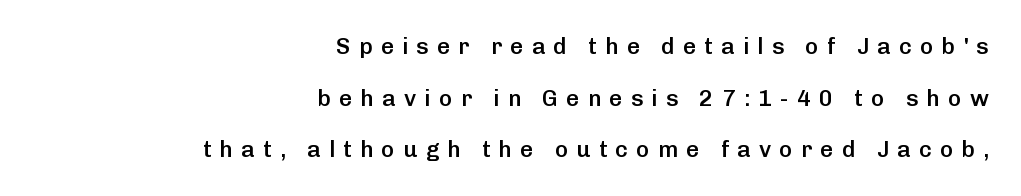
Q: Is the text bold? A: Semi-bold.
Q: Is the text italic (slanted)? A: No, it is upright.
Q: Is the text underlined? A: No.
Q: How is the paragraph aligned? A: Right-aligned.
Q: Is the spacing between letters normal or unusually wide? A: Unusually wide.
Q: Is the spacing between lines tight, normal or loose? A: Loose.
